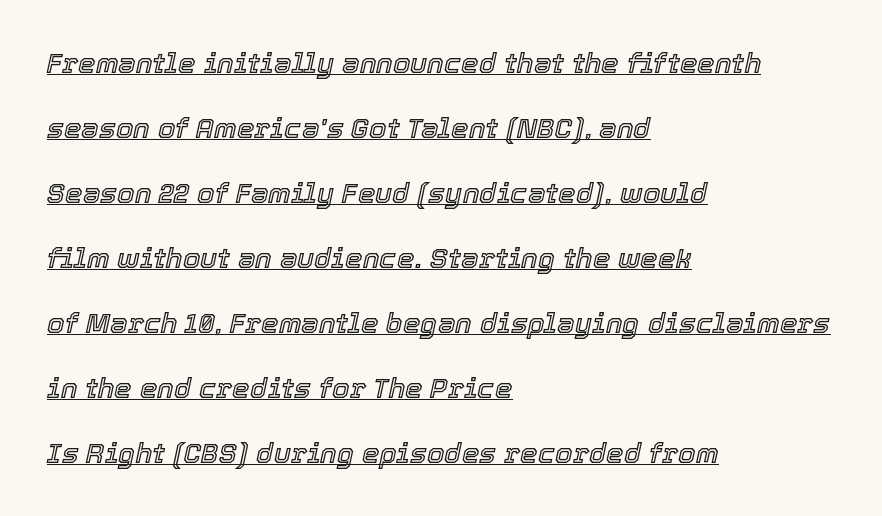
{"italic": "yes", "lean": "right", "slant_degrees": 12, "width": "normal", "x_height": "medium", "monospaced": "no", "underline": "yes", "align": "left", "line_spacing": "loose", "line_spacing_ratio": 2.32, "letter_spacing": "normal", "letter_spacing_em": 0.0, "glyph_px": 28}
